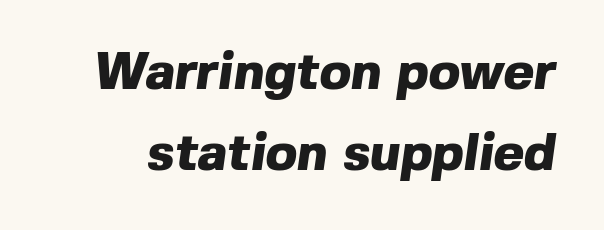
{"serif": "no", "bold": "yes", "weight": "heavy", "width": "normal", "x_height": "medium", "monospaced": "no", "underline": "no", "line_spacing": "normal", "line_spacing_ratio": 1.55, "letter_spacing": "normal", "letter_spacing_em": 0.0, "glyph_px": 52}
